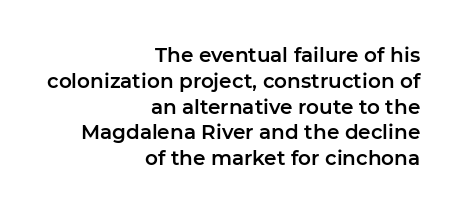
{"italic": "no", "underline": "no", "align": "right", "line_spacing": "normal", "line_spacing_ratio": 1.29, "letter_spacing": "normal", "letter_spacing_em": 0.0, "glyph_px": 20}
